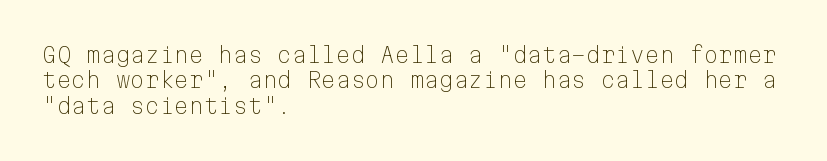
The image shows 21 px text type, upright; set left-aligned, line spacing 1.21x, normal letter spacing, not underlined.
